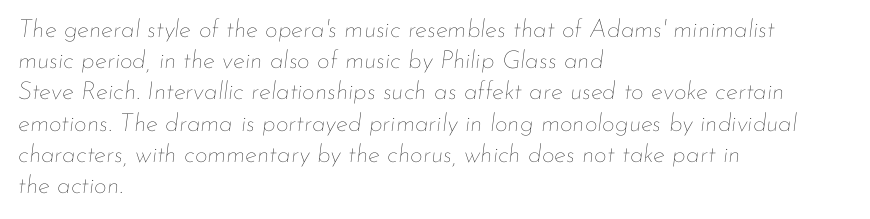
Q: Is the text bold? A: No.
Q: Is the text italic (slanted)? A: Yes, it leans right by about 7 degrees.
Q: Is the text underlined? A: No.
Q: How is the paragraph aligned? A: Left-aligned.
Q: Is the spacing between letters normal or unusually wide? A: Normal.
Q: Is the spacing between lines tight, normal or loose? A: Normal.
